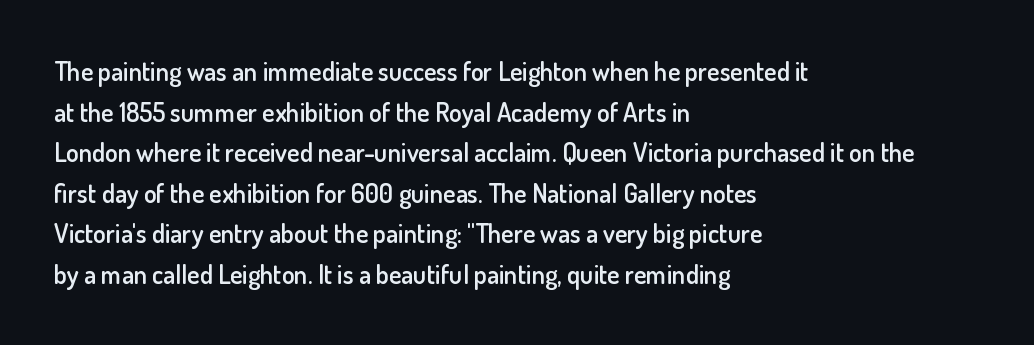
Compared with an ordinary text face, these strokes are moderately heavier — a semibold. Rendered with straight, roman letterforms. Beneath every word, the page is bare. Vertical spacing — default. What stands out about the letter spacing? Nothing — it is the standard amount.
